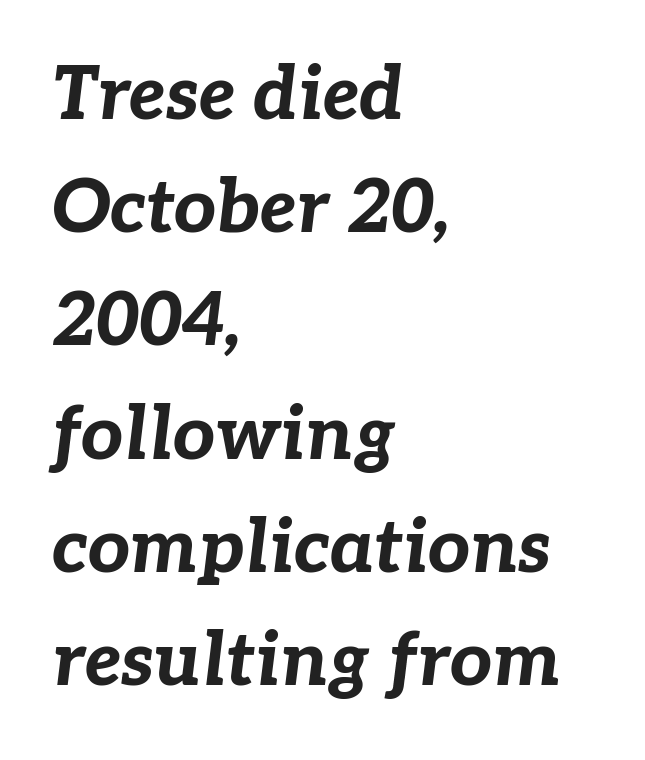
Pretty heavy lettering here — definitely bold. Underline: absent. There is no visible air inserted between adjacent glyphs. Proportional: the letters do not fall into vertical columns. A normal amount of white space separates one row of letters from the next. This sample uses an oblique cut, with every glyph tilted off the vertical.
